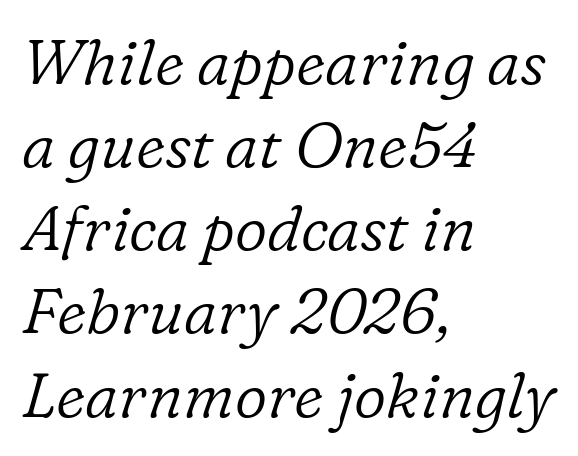
{"serif": "yes", "italic": "yes", "lean": "right", "slant_degrees": 16, "bold": "no", "weight": "light", "width": "normal", "stroke_contrast": "low", "x_height": "medium", "monospaced": "no", "underline": "no", "align": "left", "line_spacing": "normal", "line_spacing_ratio": 1.32, "letter_spacing": "normal", "letter_spacing_em": 0.0, "glyph_px": 63}
